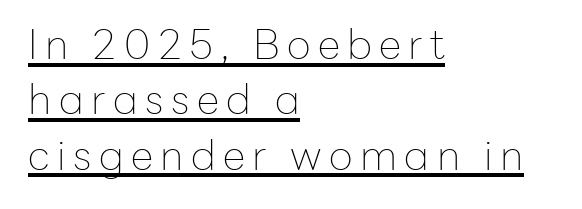
{"serif": "no", "italic": "no", "bold": "no", "weight": "thin", "width": "normal", "stroke_contrast": "low", "x_height": "medium", "monospaced": "no", "underline": "yes", "align": "left", "line_spacing": "normal", "line_spacing_ratio": 1.35, "glyph_px": 41}
